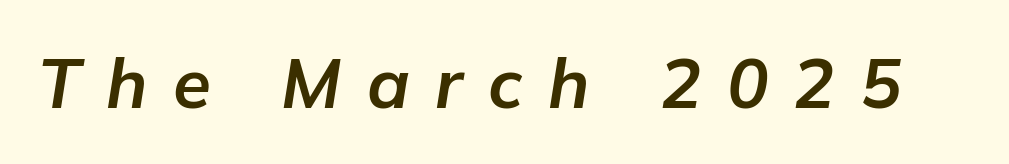
Q: Is the text bold? A: Yes.
Q: Is the text italic (slanted)? A: Yes, it leans right by about 9 degrees.
Q: Is the text underlined? A: No.
Q: Is the spacing between letters normal or unusually wide? A: Unusually wide.
Q: Width (condensed, normal, or wide)? A: Normal.
Q: Stroke contrast? A: Low.
Q: x-height? A: Medium.
Q: Monospaced? A: No.
